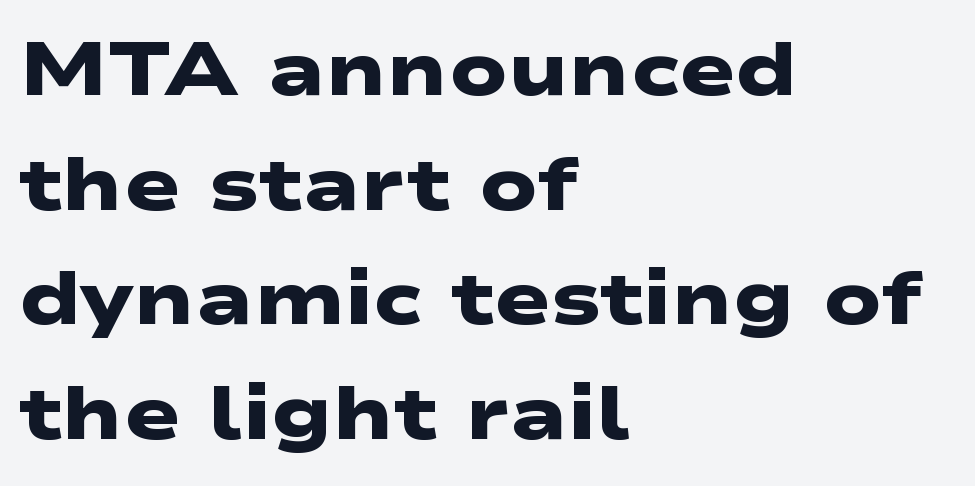
{"serif": "no", "bold": "yes", "weight": "heavy", "width": "wide", "stroke_contrast": "low", "x_height": "medium", "monospaced": "no", "underline": "no", "align": "left", "line_spacing": "normal", "line_spacing_ratio": 1.53, "letter_spacing": "normal", "letter_spacing_em": 0.0, "glyph_px": 75}
